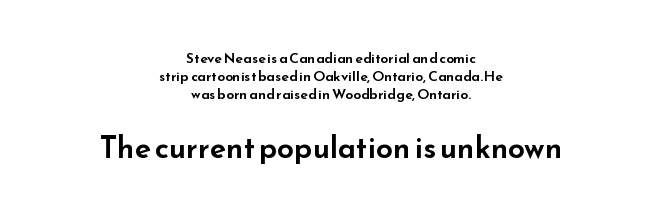
Typeset on center — no edge is straight. These lines are rendered in a variable-pitch font. Character size in the trailing block exceeds that of the leading block. Unmarked baselines from the first word to the last. The typography opts for an upright posture over an oblique one. Characters follow at the spacing the type designer built in.
